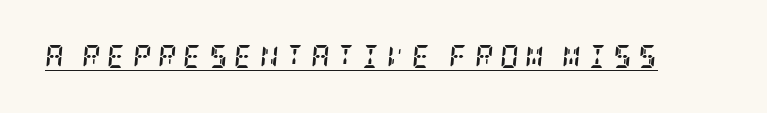
Q: Is the text bold? A: Yes.
Q: Is the text italic (slanted)? A: Yes, it leans right by about 5 degrees.
Q: Is the text underlined? A: Yes.
Q: Is the spacing between letters normal or unusually wide? A: Unusually wide.
